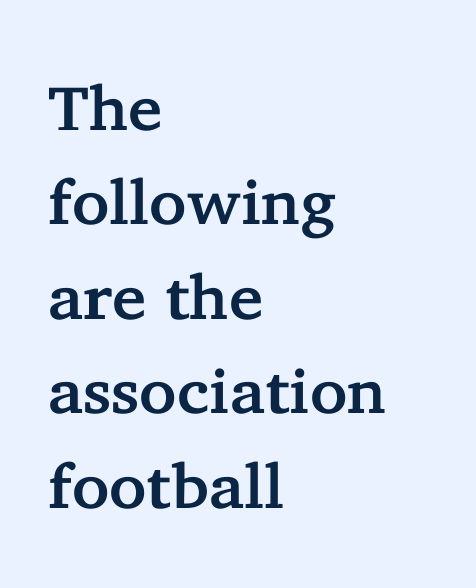
Q: Is the text italic (slanted)? A: No, it is upright.
Q: Is the typeface a serif or a sans-serif typeface? A: Serif.
Q: Is the text underlined? A: No.
Q: How is the paragraph aligned? A: Left-aligned.
Q: Is the spacing between letters normal or unusually wide? A: Normal.
Q: Is the spacing between lines tight, normal or loose? A: Normal.
Q: Width (condensed, normal, or wide)? A: Normal.
Q: Stroke contrast? A: Low.
Q: x-height? A: Medium.
Q: Monospaced? A: No.
